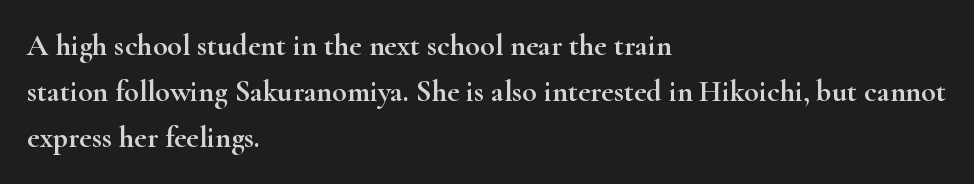
Q: Is the text italic (slanted)? A: No, it is upright.
Q: Is the typeface a serif or a sans-serif typeface? A: Serif.
Q: Is the text underlined? A: No.
Q: How is the paragraph aligned? A: Left-aligned.
Q: Is the spacing between letters normal or unusually wide? A: Normal.
Q: Is the spacing between lines tight, normal or loose? A: Normal.
Q: Width (condensed, normal, or wide)? A: Wide.
Q: Stroke contrast? A: High.
Q: x-height? A: Small.
Q: Monospaced? A: No.
